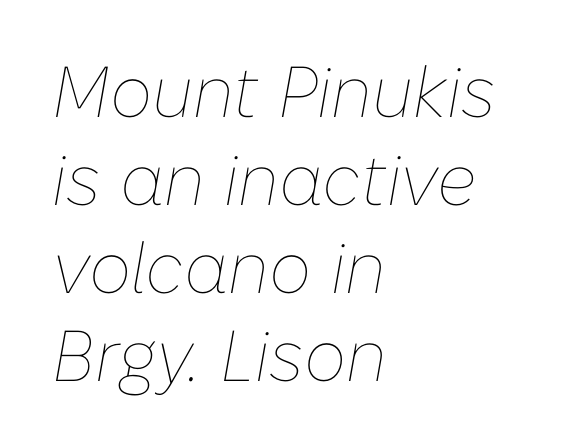
Is this a fixed-width face? No — the glyphs have proportional, varying widths. The letterforms sit shoulder to shoulder at normal distance. The compositor pushed each line to the left boundary. A typesetter would mark this as italic.
